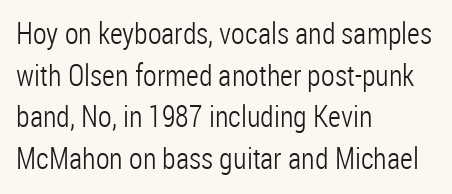
In CSS terms this would be text-align: left. Letter spacing: default. The area under the type is left untouched. Classification — sans serif. Looks like regular typesetting: each glyph gets only the width it needs. Summary of vertical rhythm: regular, with standard interline spacing.
